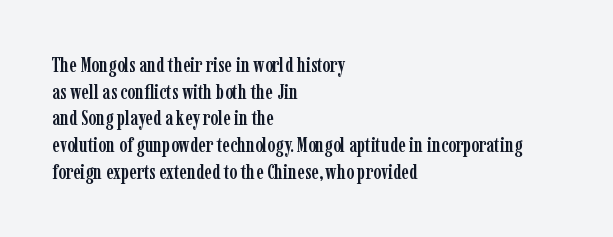
Q: Is the text italic (slanted)? A: No, it is upright.
Q: Is the text underlined? A: No.
Q: How is the paragraph aligned? A: Left-aligned.
Q: Is the spacing between letters normal or unusually wide? A: Normal.
Q: Is the spacing between lines tight, normal or loose? A: Normal.
